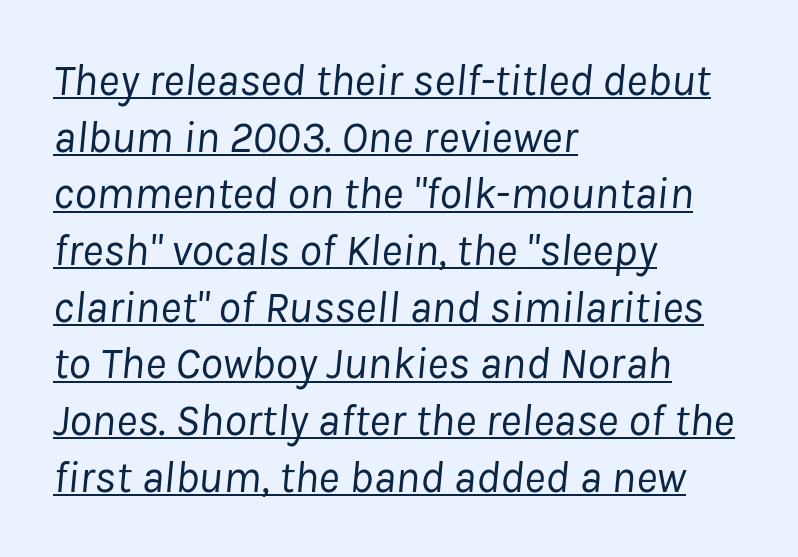
The axis of the letterforms is tilted away from vertical. Weight: in the light-to-regular range. Check the space under the baseline: a stroke is drawn there. Vertical spacing — default. Words appear dense and cohesive because spacing is normal.
